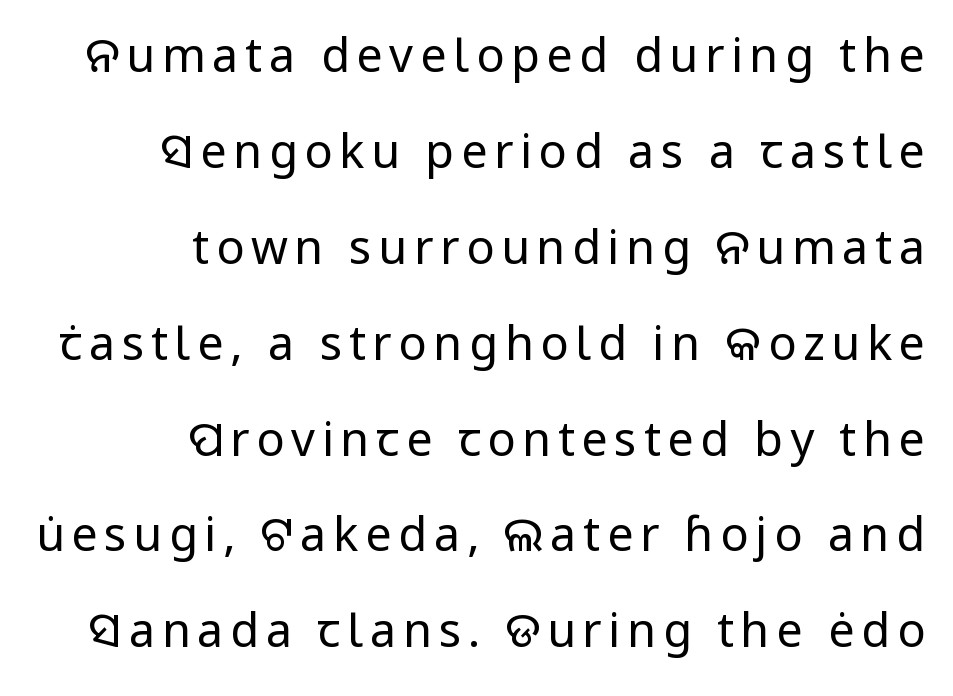
The image shows 47 px regular-weight sans-serif type, upright; set right-aligned, loose line spacing (2.04x), not underlined; low stroke contrast and a medium x-height.
